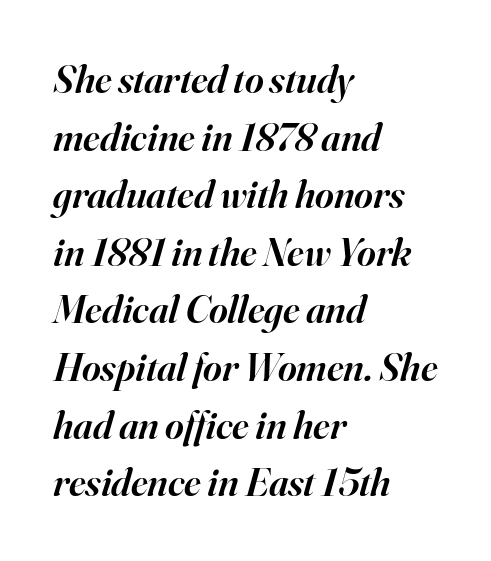
Old-style or modern, the face here clearly has serifs. Lines of text with bare space underneath. Moderately thickened strokes mark this as semibold type. Quick note: interline space is typical. The letters advance in unequal steps, a hallmark of proportional type. The horizontal fit of the characters is conventional and even.
